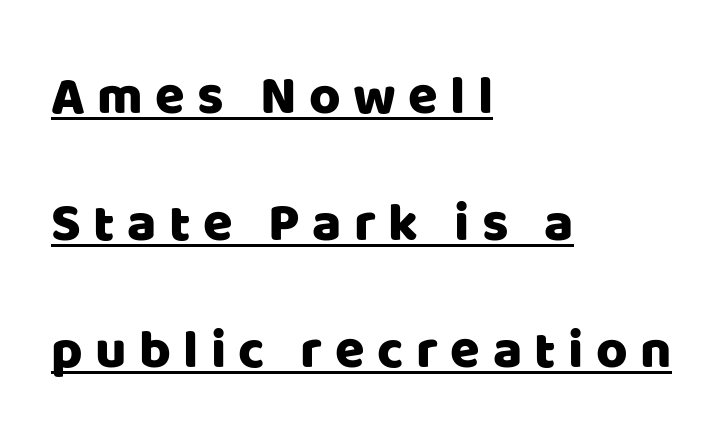
The image shows 54 px sans-serif type, upright; set left-aligned, loose line spacing (2.35x), unusually wide letter spacing (+0.23 em), underlined; low stroke contrast and a large x-height.
